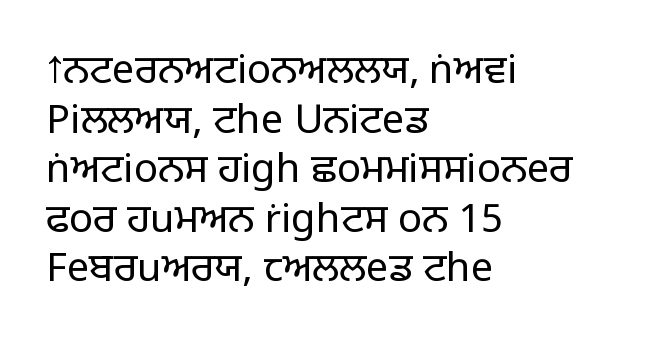
Q: Is the text bold? A: No.
Q: Is the text italic (slanted)? A: No, it is upright.
Q: Is the typeface a serif or a sans-serif typeface? A: Sans-serif.
Q: Is the text underlined? A: No.
Q: How is the paragraph aligned? A: Left-aligned.
Q: Is the spacing between letters normal or unusually wide? A: Normal.
Q: Width (condensed, normal, or wide)? A: Normal.
Q: Stroke contrast? A: Low.
Q: x-height? A: Large.
Q: Monospaced? A: No.
